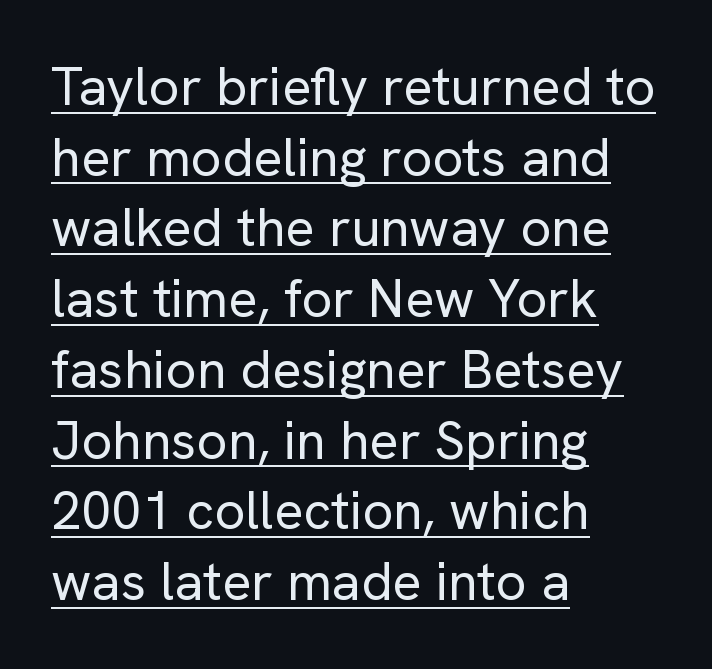
Is this a fixed-width face? No — the glyphs have proportional, varying widths. Horizontal bands of white between lines are of average thickness. A typesetter would label this face a sans. If you drew a ruler down the left edge, every line would touch it. You can see a thin bar hugging the bottom of the glyphs.
